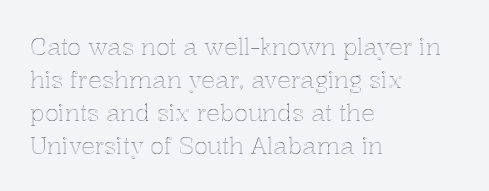
Q: Is the text italic (slanted)? A: No, it is upright.
Q: Is the text underlined? A: No.
Q: How is the paragraph aligned? A: Left-aligned.
Q: Is the spacing between letters normal or unusually wide? A: Normal.
Q: Is the spacing between lines tight, normal or loose? A: Normal.
